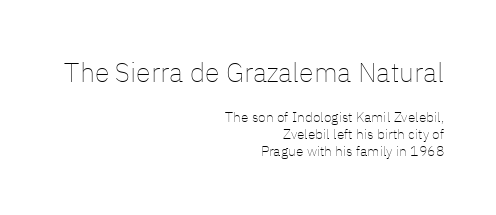
{"italic": "no", "bold": "no", "underline": "no", "align": "right", "line_spacing_ratio": 1.21, "letter_spacing": "normal", "letter_spacing_em": 0.0, "larger_block": "first", "size_ratio": 1.93, "glyph_px": 27}
